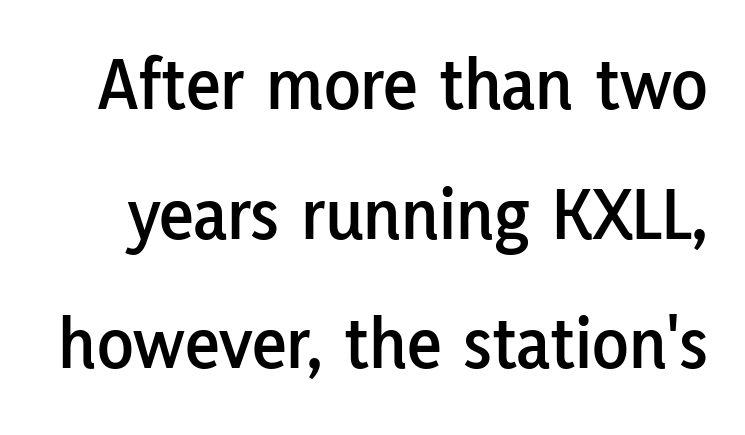
{"serif": "no", "italic": "no", "width": "normal", "stroke_contrast": "low", "x_height": "medium", "monospaced": "no", "underline": "no", "line_spacing_ratio": 1.73, "letter_spacing": "normal", "letter_spacing_em": 0.0, "glyph_px": 75}
